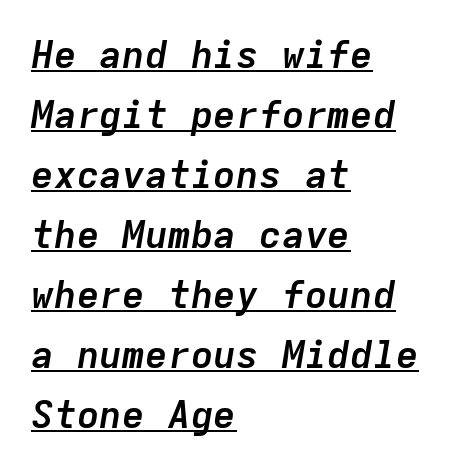
Q: Is the text bold? A: Yes.
Q: Is the text italic (slanted)? A: Yes, it leans right by about 9 degrees.
Q: Is the text underlined? A: Yes.
Q: How is the paragraph aligned? A: Left-aligned.
Q: Is the spacing between letters normal or unusually wide? A: Normal.
Q: Is the spacing between lines tight, normal or loose? A: Normal.
Q: Width (condensed, normal, or wide)? A: Normal.
Q: Stroke contrast? A: Low.
Q: x-height? A: Medium.
Q: Monospaced? A: Yes.
